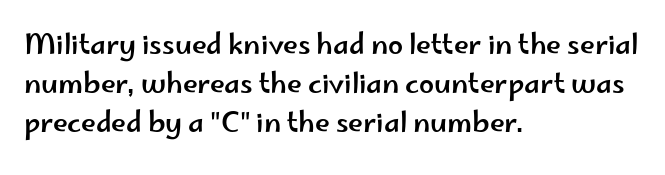
The image shows 27 px text type, upright; set left-aligned, normal line spacing (1.45x), normal letter spacing, not underlined.
